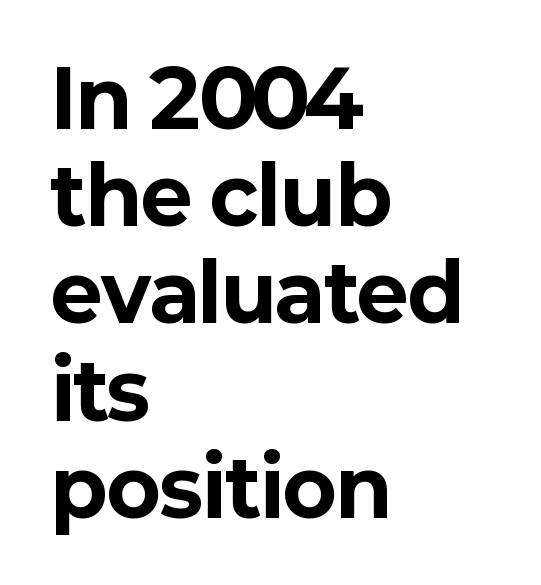
Q: Is the text bold? A: Yes.
Q: Is the text italic (slanted)? A: No, it is upright.
Q: Is the typeface a serif or a sans-serif typeface? A: Sans-serif.
Q: Is the text underlined? A: No.
Q: How is the paragraph aligned? A: Left-aligned.
Q: Is the spacing between letters normal or unusually wide? A: Normal.
Q: Width (condensed, normal, or wide)? A: Normal.
Q: Stroke contrast? A: Low.
Q: x-height? A: Medium.
Q: Monospaced? A: No.
